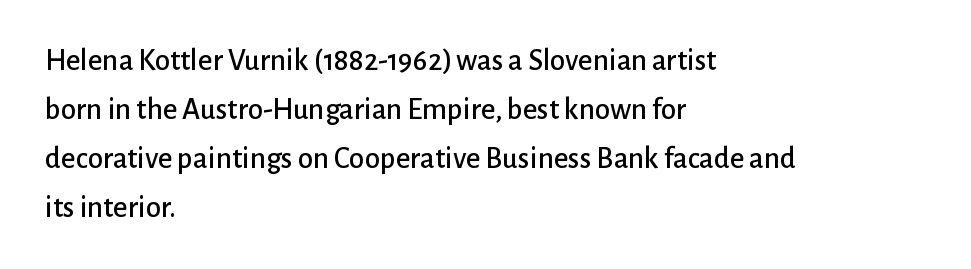
{"serif": "no", "italic": "no", "width": "normal", "stroke_contrast": "low", "x_height": "medium", "monospaced": "no", "underline": "no", "align": "left", "line_spacing": "normal", "line_spacing_ratio": 1.58, "letter_spacing": "normal", "letter_spacing_em": 0.0, "glyph_px": 31}
